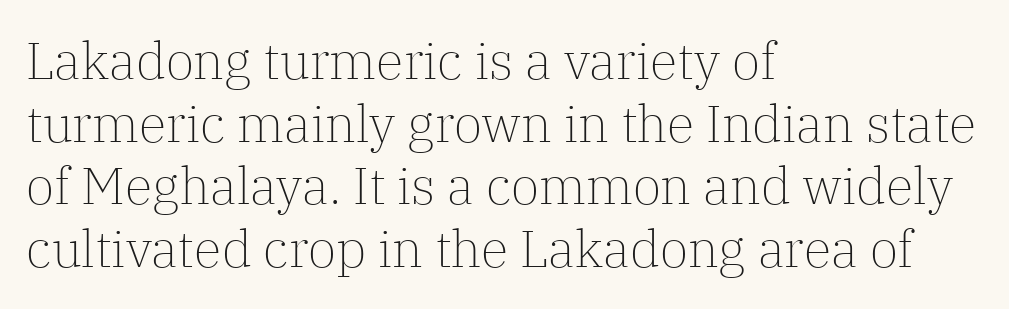
The rendering shows small feet on the letterforms — a serif design. Spacing verdict: proportional, widths tailored to each character. Each row of text sits above clean, open space. This rendering leaves character spacing at its baseline value. Ordinary non-slanted type is in use. A quiet, ordinary-to-light weight characterises the typeface.
